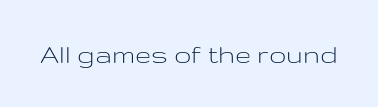
The image shows 29 px light, wide sans-serif type, upright; set normal letter spacing, not underlined; low stroke contrast and a medium x-height.
